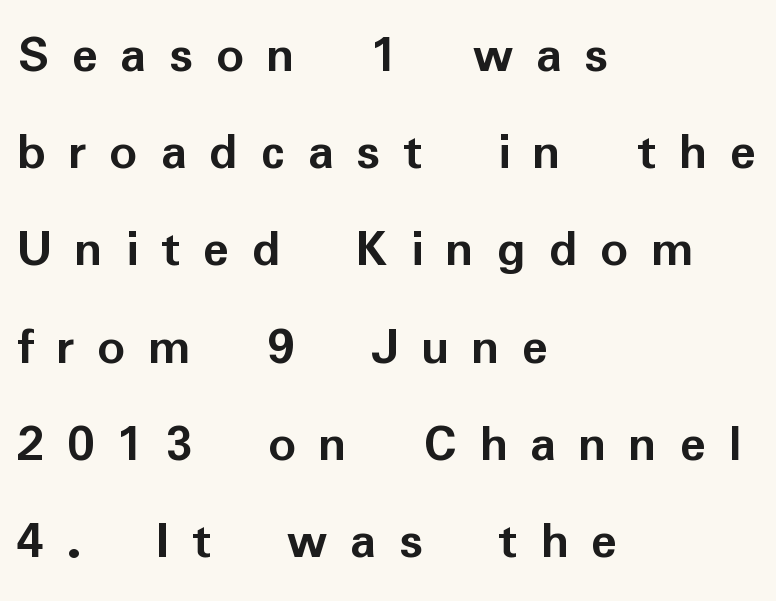
The image shows 54 px semibold sans-serif type, upright; set left-aligned, line spacing 1.8x, unusually wide letter spacing (+0.42 em), not underlined; low stroke contrast and a medium x-height.
